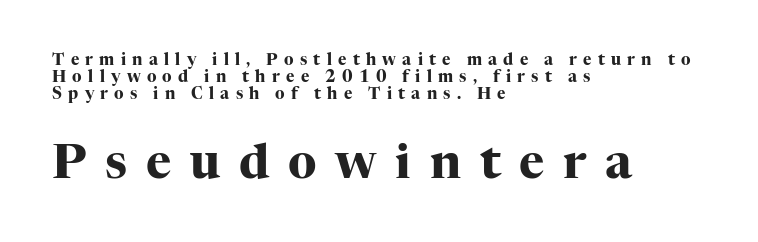
The image shows 48 px heavy serif type, upright; set left-aligned, tight line spacing (1.05x), unusually wide letter spacing (+0.39 em), not underlined; the second (bottom) block is 3.0x larger; high stroke contrast and a medium x-height.
